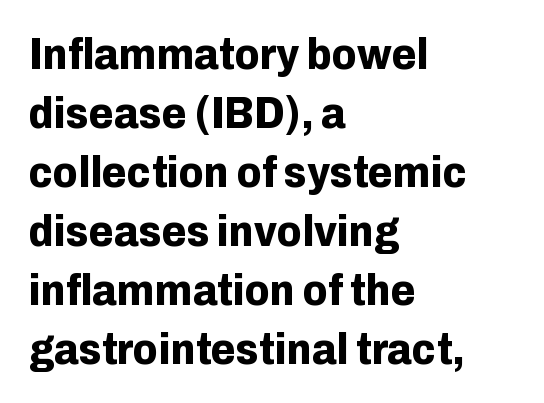
As a designer I'd log this as weight 700, bold. Underline: absent. Upright lettering throughout. Nope, no serifs anywhere on these letters.
